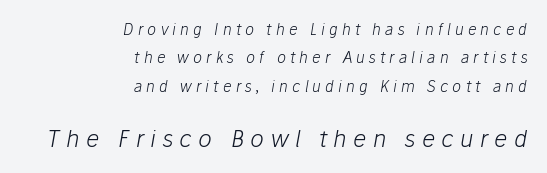
{"italic": "yes", "lean": "right", "slant_degrees": 10, "bold": "no", "underline": "no", "align": "right", "line_spacing": "loose", "line_spacing_ratio": 1.9, "letter_spacing": "wide", "letter_spacing_em": 0.28, "larger_block": "second", "size_ratio": 1.53, "glyph_px": 23}
